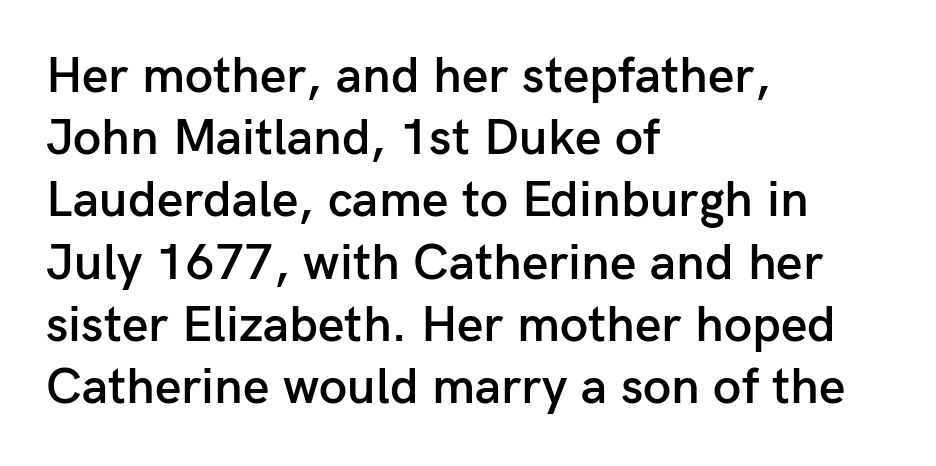
Note the varied advance widths — an 'i' is clearly narrower than an 'm'. You can tell from the bare stems that sans-serif type was used. Descender tails drop into unmarked territory. Every stem runs plumb, perpendicular to the baseline. The paragraph has a hard left edge and a soft right edge.
